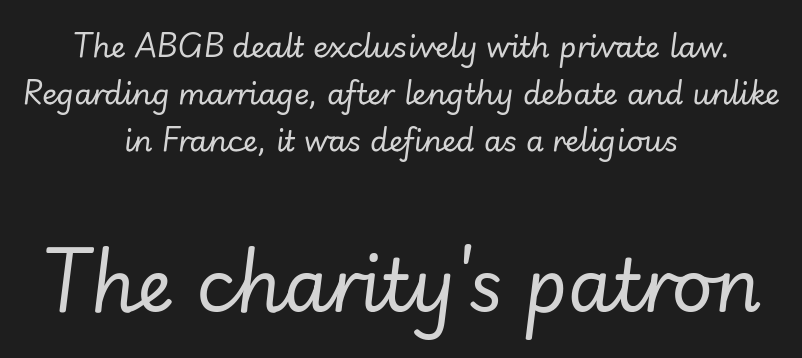
{"italic": "yes", "lean": "right", "slant_degrees": 7, "bold": "no", "weight": "regular", "width": "normal", "stroke_contrast": "low", "x_height": "small", "monospaced": "no", "underline": "no", "align": "center", "line_spacing": "normal", "line_spacing_ratio": 1.62, "letter_spacing": "normal", "letter_spacing_em": 0.0, "larger_block": "second", "size_ratio": 2.48, "glyph_px": 72}
